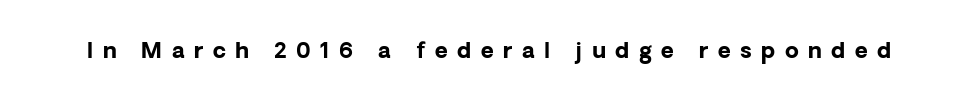
{"italic": "no", "bold": "yes", "underline": "no", "letter_spacing": "wide", "letter_spacing_em": 0.44, "glyph_px": 22}
